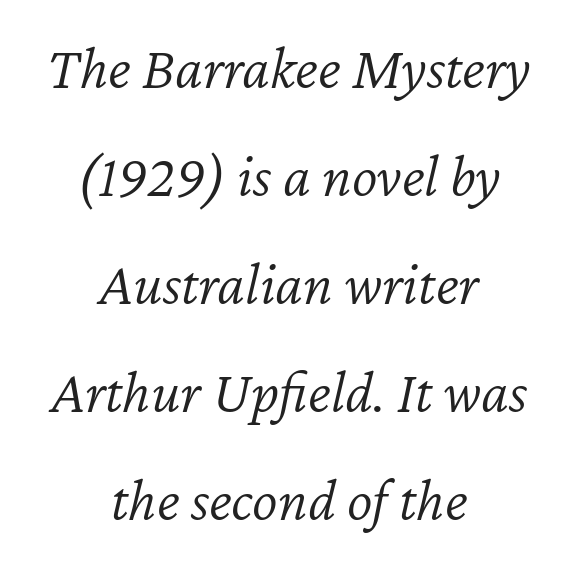
Q: Is the text bold? A: No.
Q: Is the text italic (slanted)? A: Yes, it leans right by about 12 degrees.
Q: Is the text underlined? A: No.
Q: How is the paragraph aligned? A: Centered.
Q: Is the spacing between letters normal or unusually wide? A: Normal.
Q: Width (condensed, normal, or wide)? A: Normal.
Q: Stroke contrast? A: Low.
Q: x-height? A: Medium.
Q: Monospaced? A: No.
